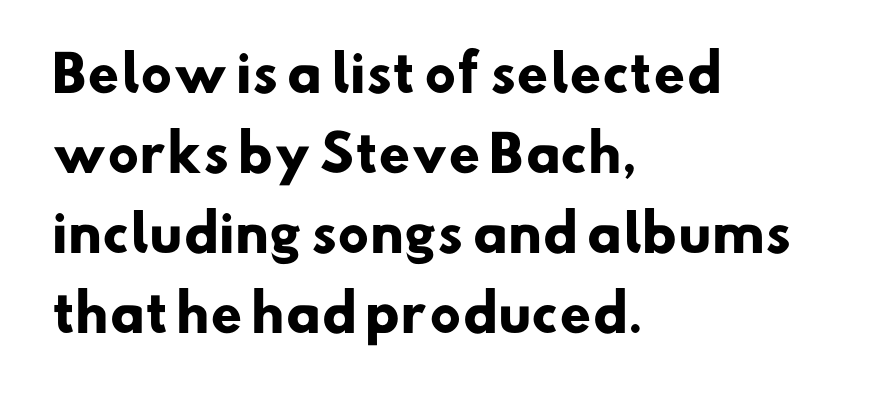
Q: Is the text bold? A: Yes.
Q: Is the typeface a serif or a sans-serif typeface? A: Sans-serif.
Q: Is the text underlined? A: No.
Q: How is the paragraph aligned? A: Left-aligned.
Q: Is the spacing between letters normal or unusually wide? A: Normal.
Q: Is the spacing between lines tight, normal or loose? A: Normal.
Q: Width (condensed, normal, or wide)? A: Normal.
Q: Stroke contrast? A: Low.
Q: x-height? A: Small.
Q: Monospaced? A: No.
